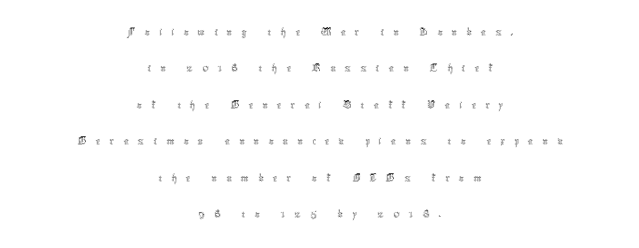
In terms of letterspacing, this is a distinctly airy, spread setting. Weight: not bold — regular or lighter. Clear beneath every line of the passage. The compositor balanced each line on the midline. In terms of leading, this rendering sits right in the middle.
